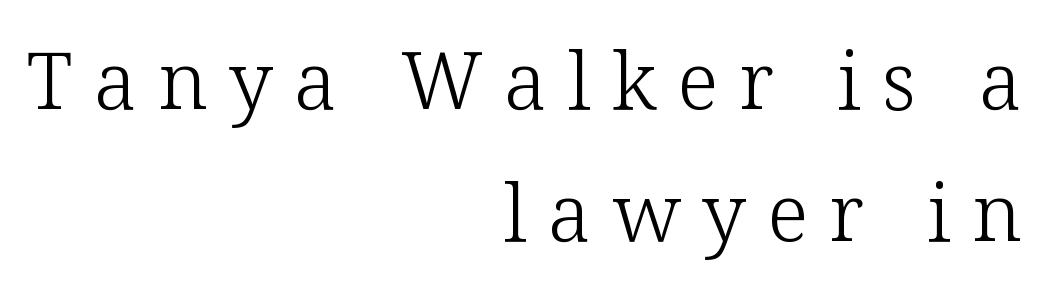
{"serif": "yes", "italic": "no", "bold": "no", "weight": "light", "width": "normal", "stroke_contrast": "low", "x_height": "medium", "monospaced": "no", "underline": "no", "align": "right", "line_spacing": "normal", "line_spacing_ratio": 1.67, "letter_spacing": "wide", "letter_spacing_em": 0.27, "glyph_px": 79}
